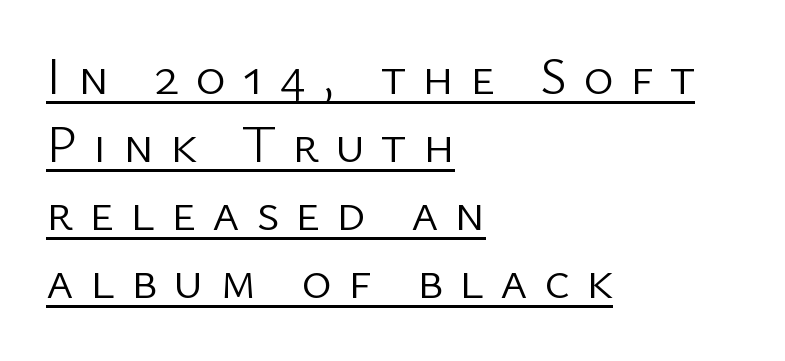
{"serif": "no", "italic": "no", "bold": "no", "weight": "light", "width": "normal", "stroke_contrast": "low", "x_height": "medium", "monospaced": "no", "underline": "yes", "align": "left", "line_spacing": "normal", "line_spacing_ratio": 1.31, "letter_spacing": "wide", "letter_spacing_em": 0.31, "glyph_px": 52}
